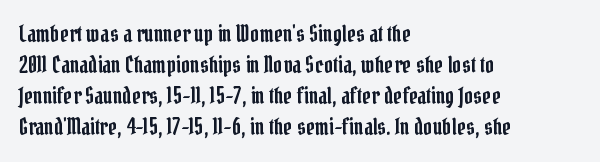
{"italic": "no", "underline": "no", "align": "left", "line_spacing": "normal", "line_spacing_ratio": 1.41, "letter_spacing": "normal", "letter_spacing_em": 0.0, "glyph_px": 22}
